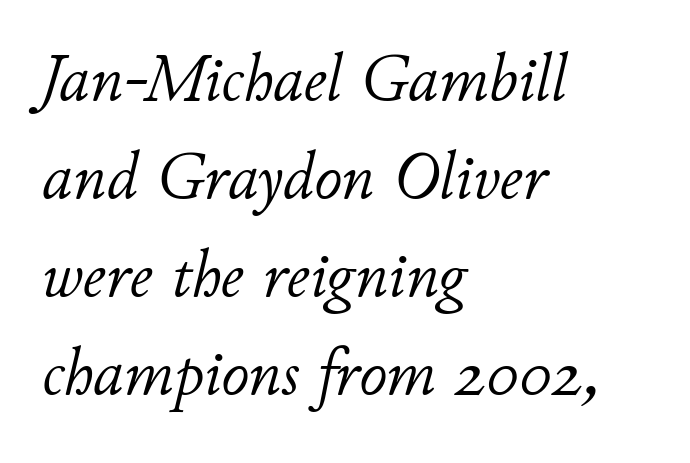
Q: Is the text bold? A: No.
Q: Is the text italic (slanted)? A: Yes, it leans right by about 11 degrees.
Q: Is the text underlined? A: No.
Q: How is the paragraph aligned? A: Left-aligned.
Q: Is the spacing between letters normal or unusually wide? A: Normal.
Q: Is the spacing between lines tight, normal or loose? A: Normal.
Q: Width (condensed, normal, or wide)? A: Normal.
Q: Stroke contrast? A: Low.
Q: x-height? A: Small.
Q: Monospaced? A: No.
